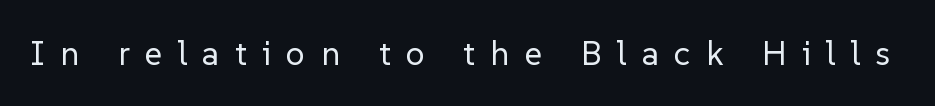
{"serif": "no", "italic": "no", "bold": "no", "weight": "regular", "width": "normal", "stroke_contrast": "low", "x_height": "medium", "monospaced": "no", "underline": "no", "letter_spacing": "wide", "letter_spacing_em": 0.45, "glyph_px": 34}
